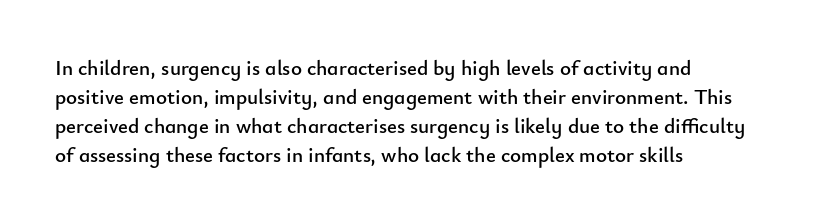
Q: Is the text italic (slanted)? A: No, it is upright.
Q: Is the text underlined? A: No.
Q: How is the paragraph aligned? A: Left-aligned.
Q: Is the spacing between letters normal or unusually wide? A: Normal.
Q: Is the spacing between lines tight, normal or loose? A: Normal.
